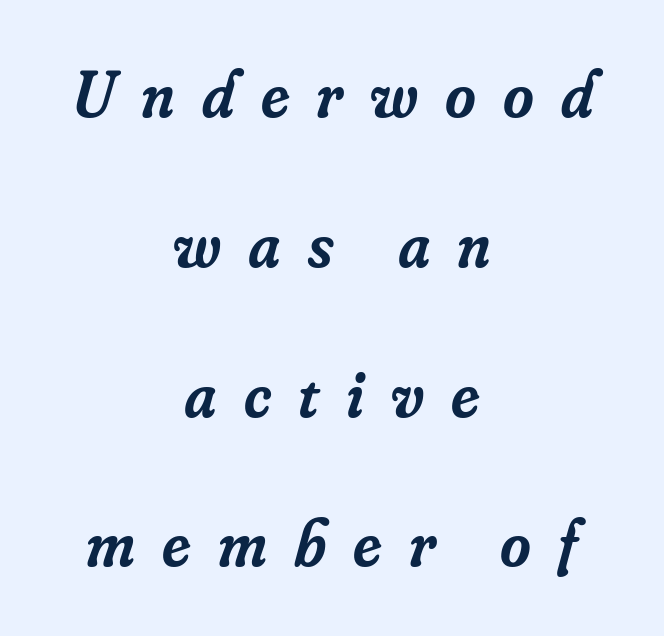
The image shows 66 px semibold serif type, italic (leaning right); set centered, loose line spacing (2.27x), unusually wide letter spacing (+0.41 em), not underlined; low stroke contrast and a small x-height.
